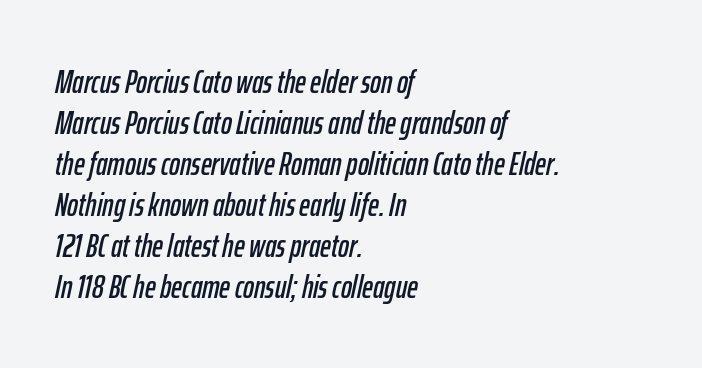
The face used here has a pronounced slope to its letters. Character widths vary here, with narrow letters taking less room than wide ones. The rendering keeps characters at their native spacing. Is the block centered? No — it sits flush against the left margin. A bare baseline throughout the passage.
